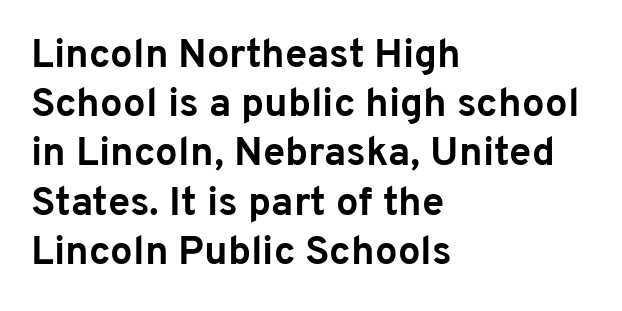
Q: Is the text bold? A: Yes.
Q: Is the text italic (slanted)? A: No, it is upright.
Q: Is the typeface a serif or a sans-serif typeface? A: Sans-serif.
Q: Is the text underlined? A: No.
Q: How is the paragraph aligned? A: Left-aligned.
Q: Is the spacing between letters normal or unusually wide? A: Normal.
Q: Width (condensed, normal, or wide)? A: Normal.
Q: Stroke contrast? A: Low.
Q: x-height? A: Medium.
Q: Monospaced? A: No.
